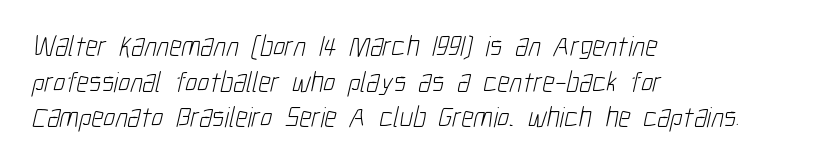
The image shows 29 px light, condensed sans-serif type; set left-aligned, line spacing 1.23x, normal letter spacing, not underlined; low stroke contrast and a medium x-height.
